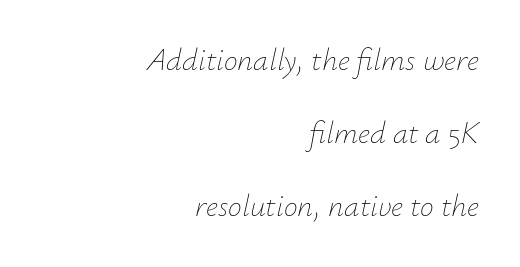
The image shows 31 px thin type, italic (leaning right); set right-aligned, loose line spacing (2.36x), normal letter spacing, not underlined; low stroke contrast and a small x-height.
